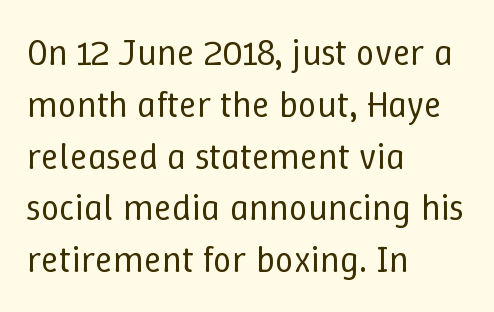
{"italic": "no", "bold": "no", "weight": "regular", "width": "normal", "stroke_contrast": "low", "x_height": "medium", "monospaced": "no", "underline": "no", "align": "left", "line_spacing": "normal", "line_spacing_ratio": 1.4, "letter_spacing": "normal", "letter_spacing_em": 0.0, "glyph_px": 37}
